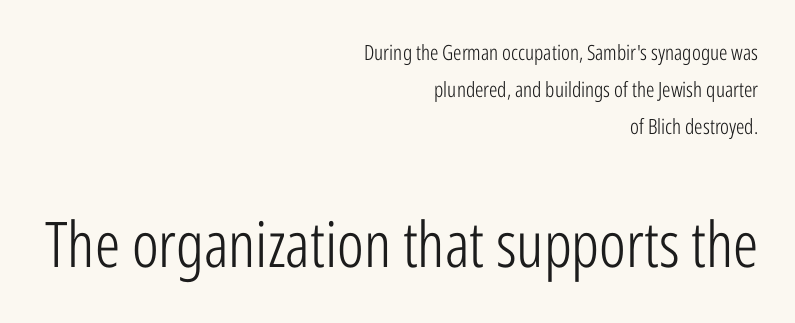
The later block is typeset at a bigger size than the earlier block. Is this a sans? Yes — the strokes have no serifs. Underline: absent. This sample is right-justified, so line beginnings fall wherever the words allow. The face used here is proportionally spaced, like ordinary book or web type. Each word holds together tightly as a unit, with standard inter-letter gaps.
